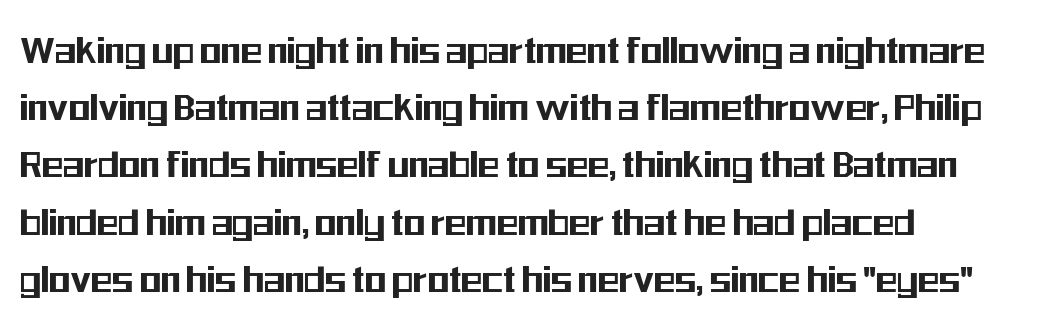
Q: Is the text italic (slanted)? A: No, it is upright.
Q: Is the typeface a serif or a sans-serif typeface? A: Sans-serif.
Q: Is the text underlined? A: No.
Q: How is the paragraph aligned? A: Left-aligned.
Q: Is the spacing between letters normal or unusually wide? A: Normal.
Q: Is the spacing between lines tight, normal or loose? A: Normal.
Q: Width (condensed, normal, or wide)? A: Condensed.
Q: Stroke contrast? A: Medium.
Q: x-height? A: Medium.
Q: Monospaced? A: No.
